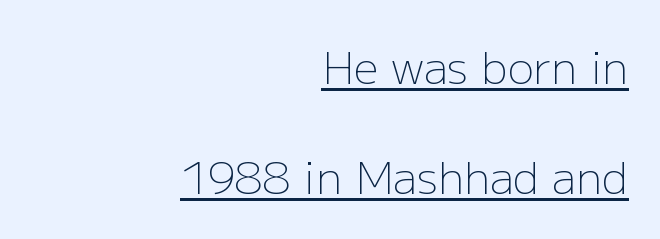
Q: Is the text bold? A: No.
Q: Is the text italic (slanted)? A: No, it is upright.
Q: Is the typeface a serif or a sans-serif typeface? A: Sans-serif.
Q: Is the text underlined? A: Yes.
Q: How is the paragraph aligned? A: Right-aligned.
Q: Is the spacing between letters normal or unusually wide? A: Normal.
Q: Is the spacing between lines tight, normal or loose? A: Loose.
Q: Width (condensed, normal, or wide)? A: Normal.
Q: Stroke contrast? A: Low.
Q: x-height? A: Medium.
Q: Monospaced? A: No.
